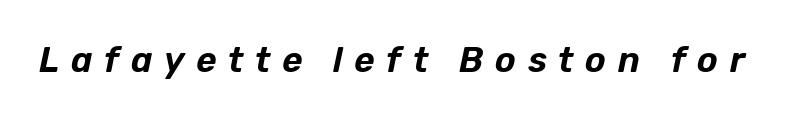
Q: Is the text italic (slanted)? A: Yes, it leans right by about 12 degrees.
Q: Is the text underlined? A: No.
Q: Is the spacing between letters normal or unusually wide? A: Unusually wide.
Q: Width (condensed, normal, or wide)? A: Normal.
Q: Stroke contrast? A: Low.
Q: x-height? A: Medium.
Q: Monospaced? A: No.
